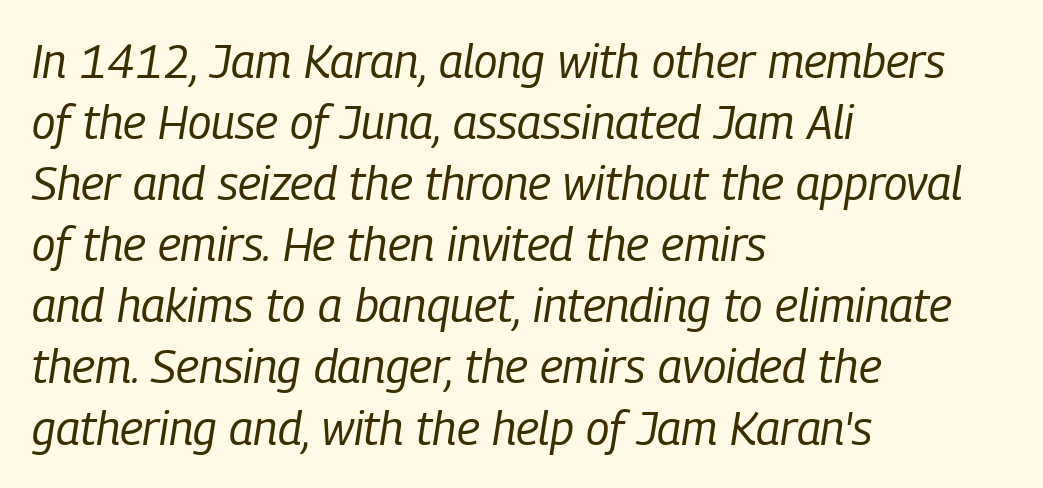
This reads as an unemphasized weight, regular at the heaviest. The typesetter chose a ragged-right arrangement here. The letters are slanted; this is an italic face. Here the glyphs are tracked normally, forming tight word shapes.
